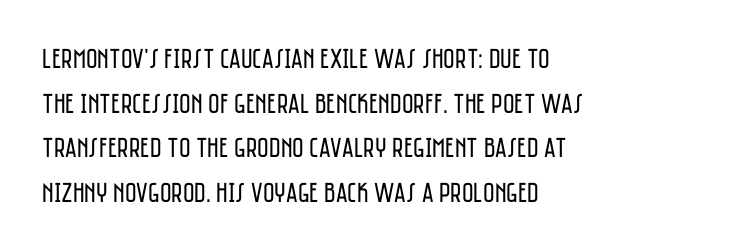
Q: Is the text bold? A: No.
Q: Is the text italic (slanted)? A: No, it is upright.
Q: Is the typeface a serif or a sans-serif typeface? A: Sans-serif.
Q: Is the text underlined? A: No.
Q: How is the paragraph aligned? A: Left-aligned.
Q: Is the spacing between letters normal or unusually wide? A: Normal.
Q: Is the spacing between lines tight, normal or loose? A: Normal.
Q: Width (condensed, normal, or wide)? A: Condensed.
Q: Stroke contrast? A: Low.
Q: x-height? A: Large.
Q: Monospaced? A: No.
